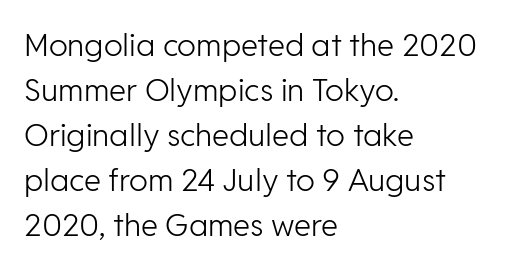
The image shows 31 px light sans-serif type, upright; set left-aligned, normal line spacing (1.45x), normal letter spacing, not underlined; low stroke contrast and a medium x-height.
